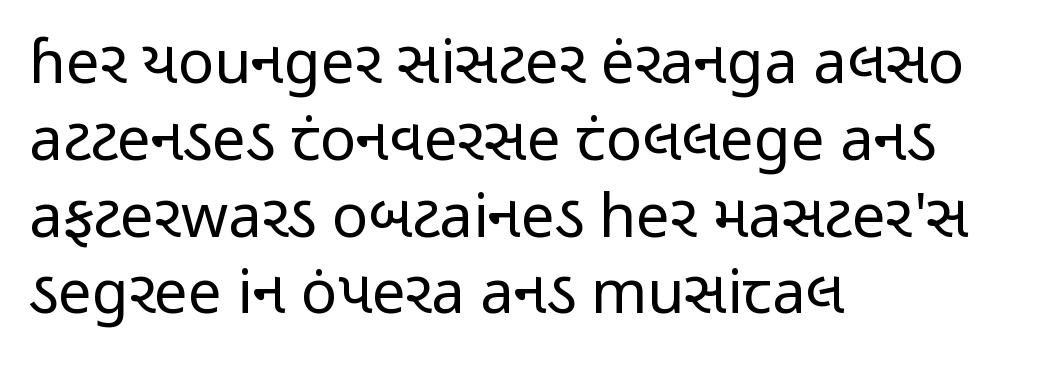
{"serif": "no", "italic": "no", "bold": "no", "weight": "regular", "width": "condensed", "stroke_contrast": "low", "x_height": "medium", "monospaced": "no", "underline": "no", "align": "left", "line_spacing": "normal", "line_spacing_ratio": 1.28, "letter_spacing": "normal", "letter_spacing_em": 0.0, "glyph_px": 60}
